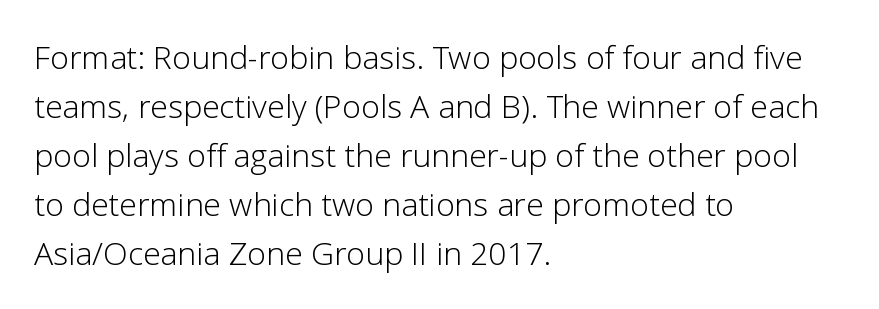
Q: Is the text bold? A: No.
Q: Is the text italic (slanted)? A: No, it is upright.
Q: Is the typeface a serif or a sans-serif typeface? A: Sans-serif.
Q: Is the text underlined? A: No.
Q: How is the paragraph aligned? A: Left-aligned.
Q: Is the spacing between letters normal or unusually wide? A: Normal.
Q: Is the spacing between lines tight, normal or loose? A: Normal.
Q: Width (condensed, normal, or wide)? A: Normal.
Q: Stroke contrast? A: Low.
Q: x-height? A: Medium.
Q: Monospaced? A: No.
